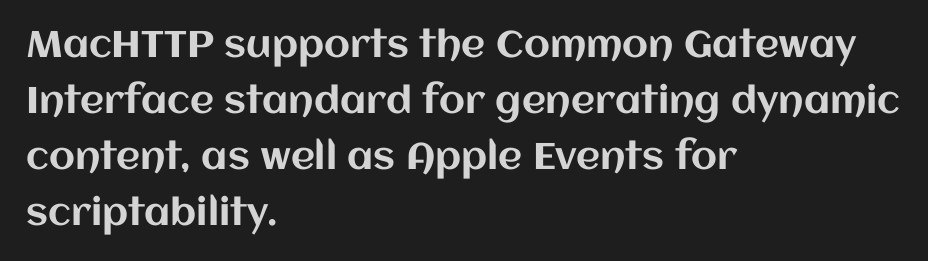
The image shows 37 px text type, upright; set left-aligned, normal line spacing (1.51x), normal letter spacing, not underlined; medium stroke contrast and a large x-height.
